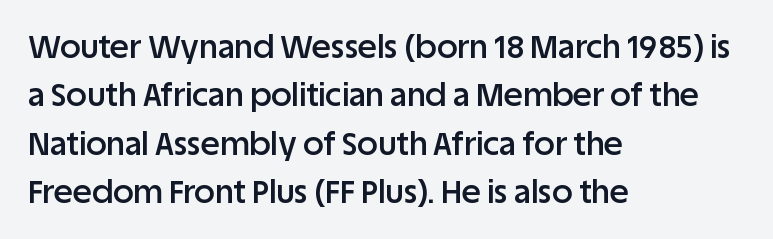
The image shows 32 px semibold sans-serif type, upright; set left-aligned, normal line spacing (1.51x), normal letter spacing, not underlined; low stroke contrast and a large x-height.
